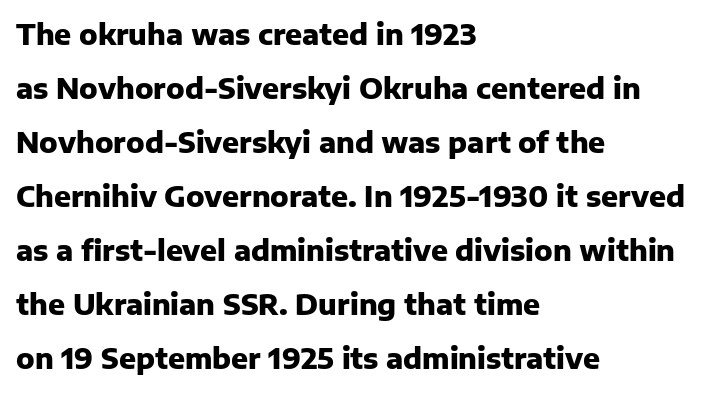
Check the space under the baseline: it is left empty. Stroke thickness is high; the sample reads as a true bold. This sample has the flowing, uneven cadence of proportional lettering. Look at the bottom of the vertical strokes: they stop flat, with no serifs. Compared with typical body copy, the letter spacing here is the same. The rag falls on the right side of this text block.
